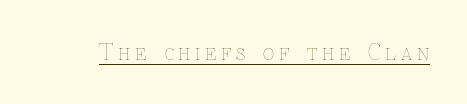
{"italic": "no", "bold": "no", "underline": "yes", "letter_spacing": "wide", "letter_spacing_em": 0.21, "glyph_px": 22}
